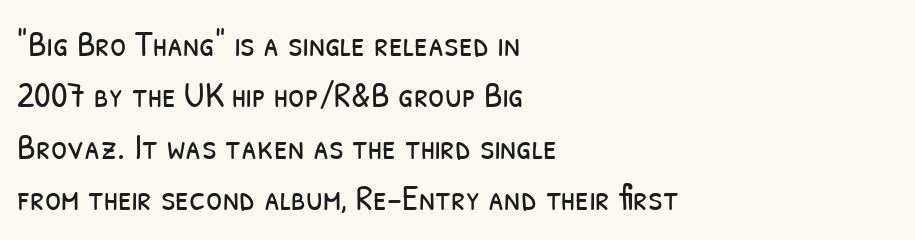
Ink coverage per letter is moderate at most. Between one letter and the next there's only the usual sliver of space. The leading is moderate, giving the passage an even texture. Letterform terminals end flat and unadorned throughout the passage. The space directly below the letters is spotless. Do the characters align in a grid? No, the font is proportional.
